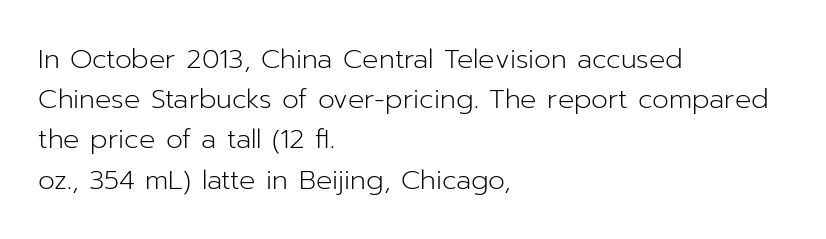
The image shows 27 px text type, upright; set left-aligned, normal line spacing (1.49x), normal letter spacing, not underlined.
